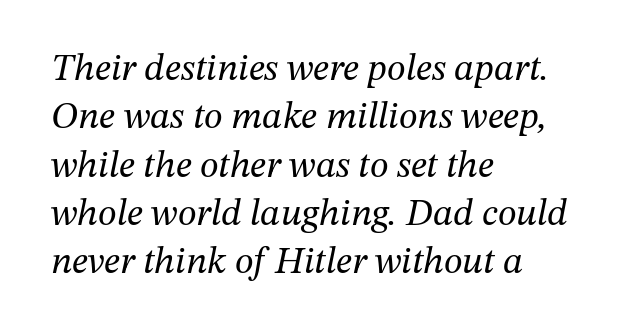
The vertical gap from one line to the next is medium. The face used here is proportionally spaced, like ordinary book or web type. Glyph-to-glyph distance matches everyday printed text. Reading down the block, your eye returns to a fixed left position each line. The passage shown is not bold in any degree. Yep, those are serifs on the letters.
